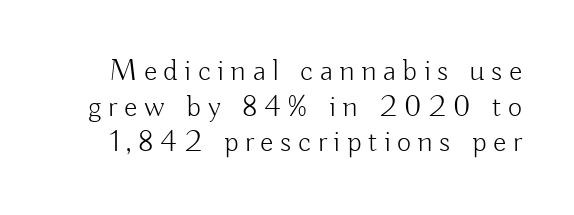
Does the leading feel generous? Not at all — it's pinched. Is this a heavy cut? Hardly; it is regular or lighter. The text was rendered using a sans face with plain stroke endings. Check under the words: just untouched page. Note the varied advance widths — an 'i' is clearly narrower than an 'm'.
